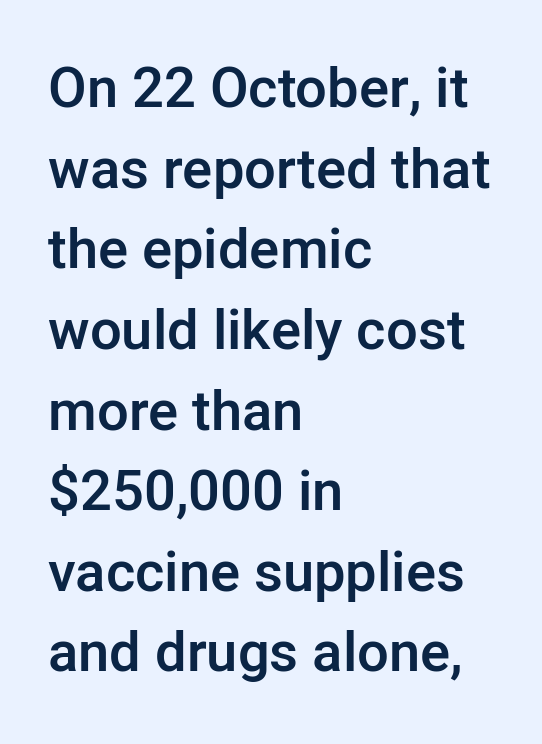
{"serif": "no", "italic": "no", "bold": "semi", "weight": "semibold", "width": "normal", "stroke_contrast": "low", "x_height": "medium", "monospaced": "no", "underline": "no", "align": "left", "line_spacing": "normal", "line_spacing_ratio": 1.44, "letter_spacing": "normal", "letter_spacing_em": 0.0, "glyph_px": 56}
